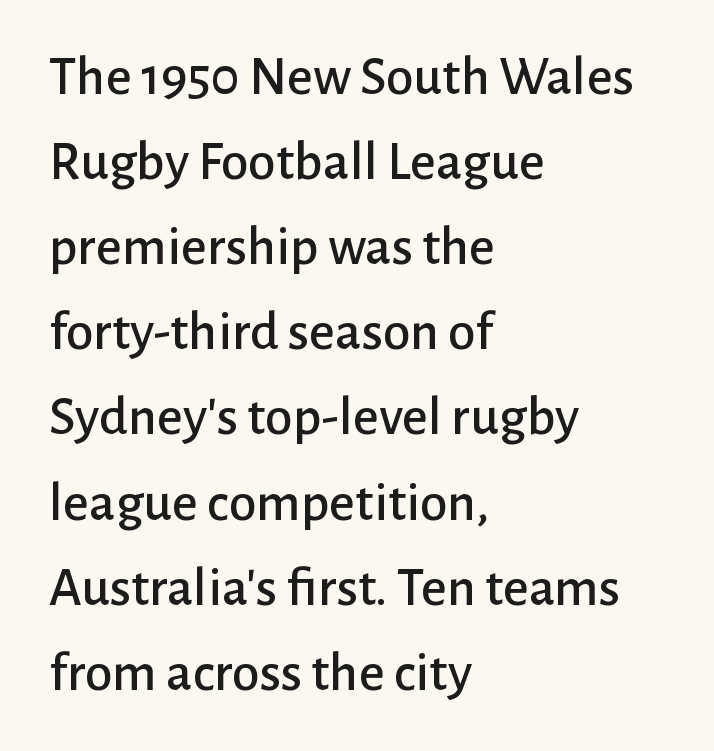
Q: Is the text italic (slanted)? A: No, it is upright.
Q: Is the typeface a serif or a sans-serif typeface? A: Sans-serif.
Q: Is the text underlined? A: No.
Q: How is the paragraph aligned? A: Left-aligned.
Q: Is the spacing between letters normal or unusually wide? A: Normal.
Q: Is the spacing between lines tight, normal or loose? A: Normal.
Q: Width (condensed, normal, or wide)? A: Normal.
Q: Stroke contrast? A: Low.
Q: x-height? A: Medium.
Q: Monospaced? A: No.
